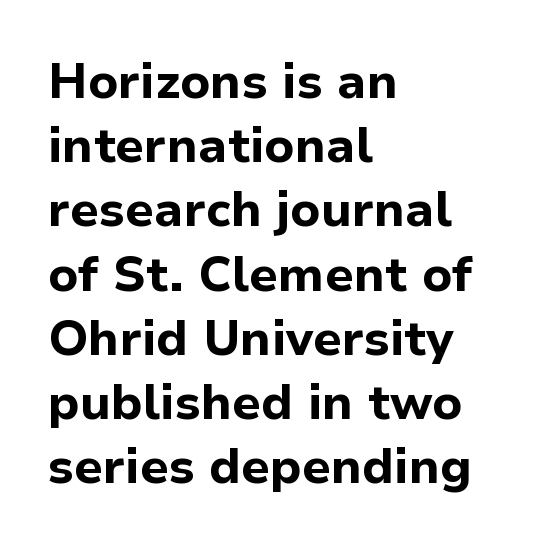
{"serif": "no", "italic": "no", "bold": "yes", "weight": "bold", "width": "normal", "stroke_contrast": "low", "x_height": "medium", "monospaced": "no", "underline": "no", "align": "left", "line_spacing": "normal", "line_spacing_ratio": 1.31, "letter_spacing": "normal", "letter_spacing_em": 0.0, "glyph_px": 49}
